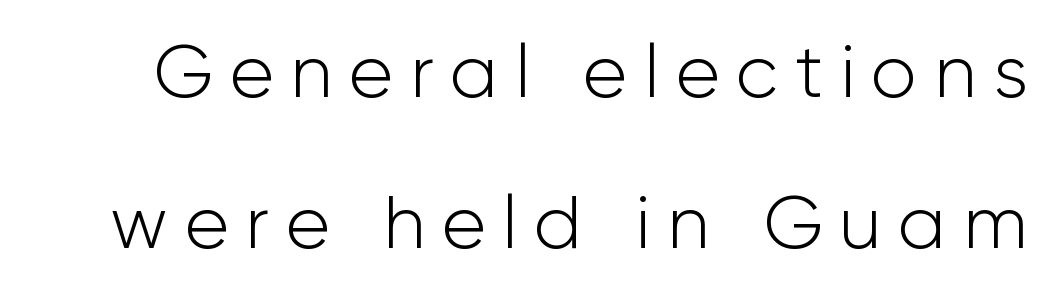
Character widths vary here, with narrow letters taking less room than wide ones. Examine the stroke ends and you'll find no serifs. The gaps between neighbouring characters are conspicuously large. The font's upright variant was chosen for this text. Caption: face not bold, strokes unweighted. No word sits above an underline.
